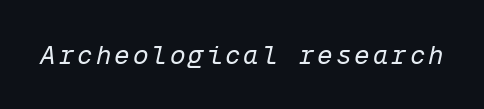
The image shows 26 px text type, italic (leaning right); set not underlined.
